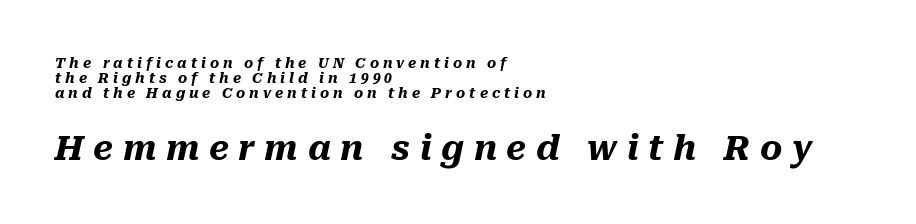
The image shows 34 px heavy type, italic (leaning right); set left-aligned, tight line spacing (1.08x), unusually wide letter spacing (+0.28 em), not underlined; the second (bottom) block is 2.43x larger; medium stroke contrast and a medium x-height.
